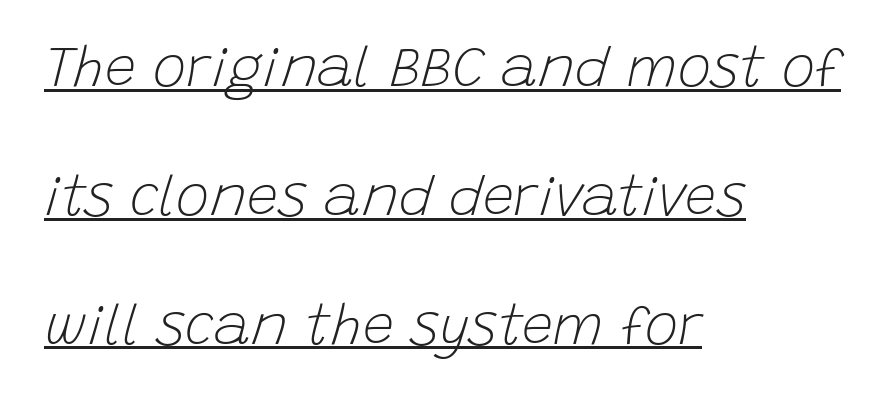
Q: Is the text bold? A: No.
Q: Is the text italic (slanted)? A: Yes, it leans right by about 15 degrees.
Q: Is the text underlined? A: Yes.
Q: How is the paragraph aligned? A: Left-aligned.
Q: Is the spacing between letters normal or unusually wide? A: Normal.
Q: Is the spacing between lines tight, normal or loose? A: Loose.
Q: Width (condensed, normal, or wide)? A: Normal.
Q: Stroke contrast? A: Low.
Q: x-height? A: Large.
Q: Monospaced? A: No.
